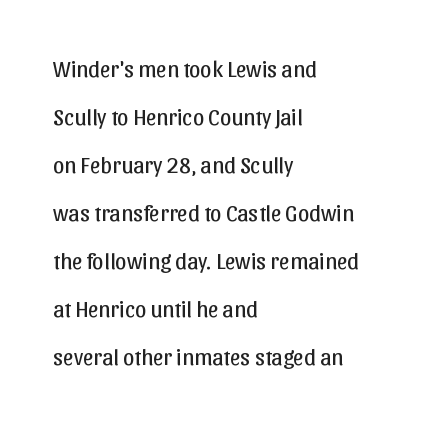
Is the letter spacing exaggerated? No — it looks like the ordinary default. Underlining? Definitely not there. A typesetter would call this leading open, well beyond the default. Unlike italic type, these characters show no tilt at all. Is the type heavy? It reads as light-to-regular instead.
